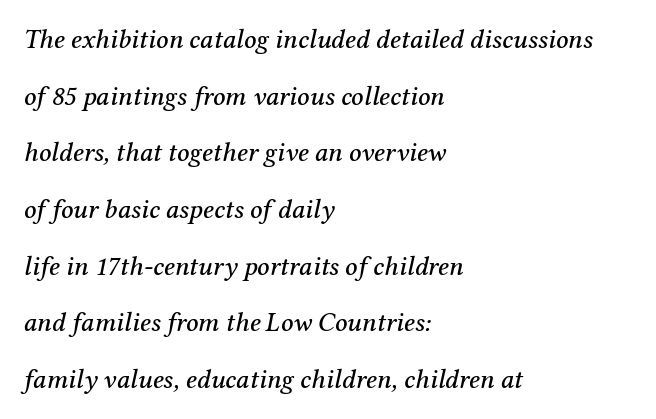
The image shows 27 px text type, italic (leaning right); set left-aligned, loose line spacing (2.1x), normal letter spacing, not underlined.
